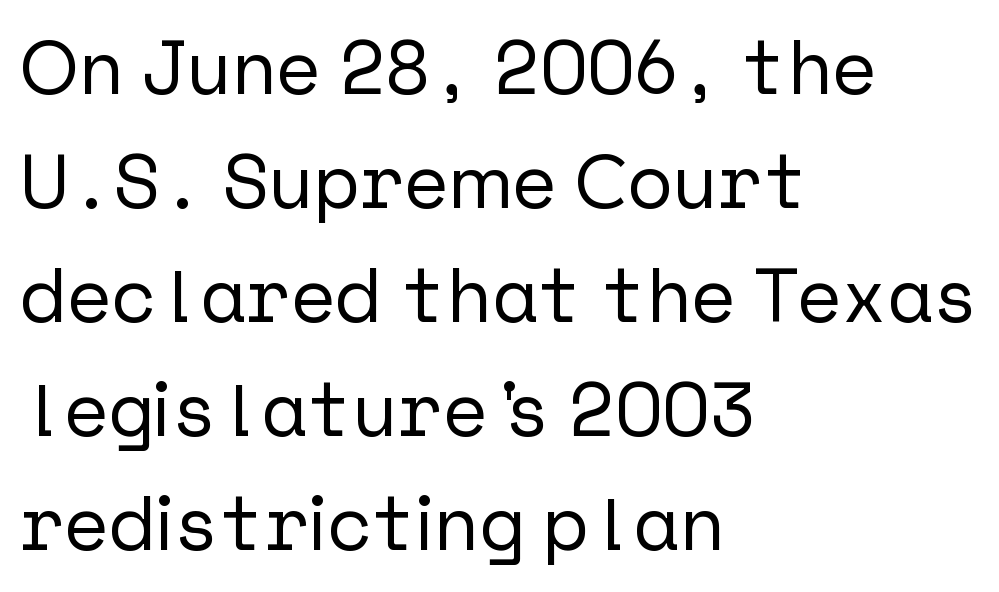
{"serif": "no", "italic": "no", "width": "normal", "stroke_contrast": "low", "x_height": "medium", "underline": "no", "align": "left", "line_spacing": "normal", "line_spacing_ratio": 1.5, "letter_spacing": "normal", "letter_spacing_em": 0.0, "glyph_px": 76}
